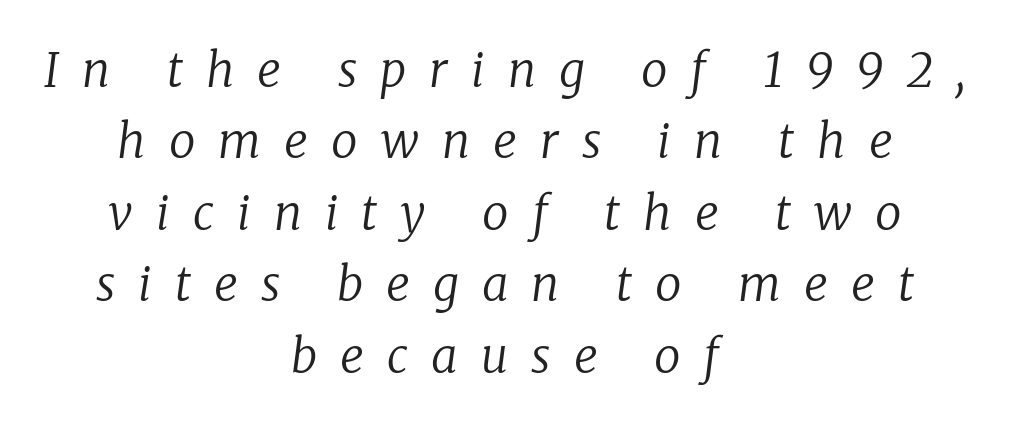
The image shows 47 px regular-weight serif type, italic (leaning right); set centered, normal line spacing (1.52x), unusually wide letter spacing (+0.49 em), not underlined; low stroke contrast and a medium x-height.
